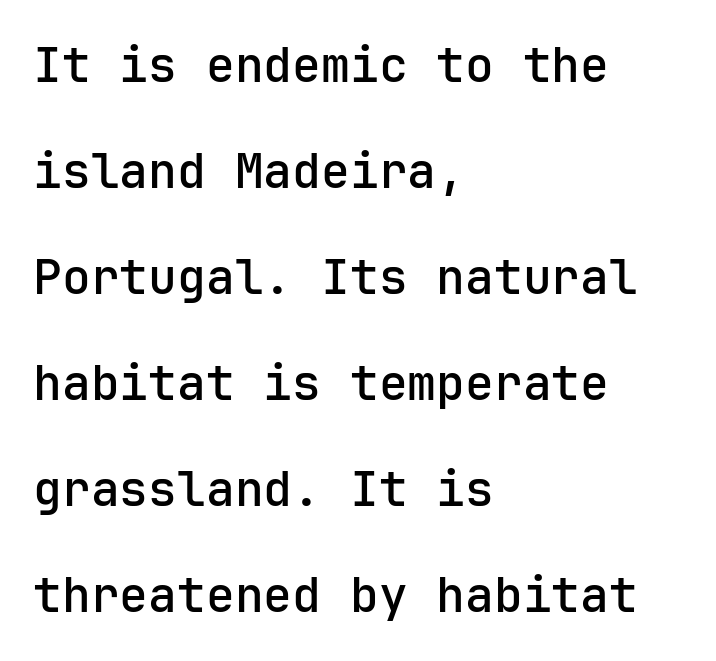
Q: Is the text bold? A: Semi-bold.
Q: Is the text italic (slanted)? A: No, it is upright.
Q: Is the typeface a serif or a sans-serif typeface? A: Sans-serif.
Q: Is the text underlined? A: No.
Q: How is the paragraph aligned? A: Left-aligned.
Q: Is the spacing between letters normal or unusually wide? A: Normal.
Q: Is the spacing between lines tight, normal or loose? A: Loose.
Q: Width (condensed, normal, or wide)? A: Normal.
Q: Stroke contrast? A: Low.
Q: x-height? A: Medium.
